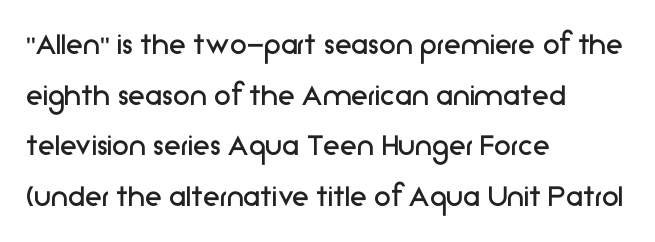
Beneath every word, the page is bare. The lines sit at an ordinary, default distance from one another. Think of a printed novel: that variable character pitch is what you see here. Observe the absence of serifs on each vertical stroke in this sample. Students, note that the glyphs here touch the page at normal intervals.
